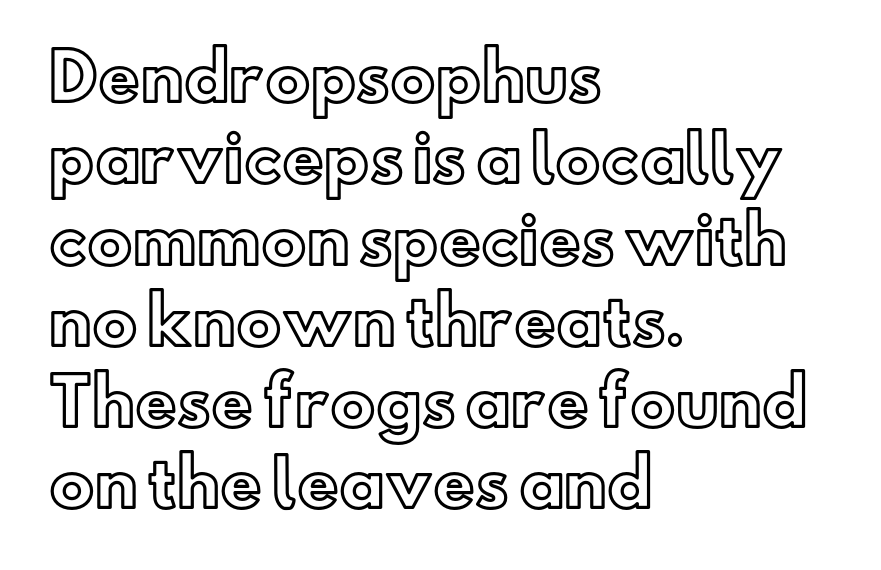
Ordinary non-slanted type is in use. Horizontal bands of white between lines are of average thickness. Descenders are the only things crossing below the line. Varying glyph widths throughout — classic text-font behaviour. The letterforms sit shoulder to shoulder at normal distance. Which margin do the lines hug? The left one — the right edge is uneven.
